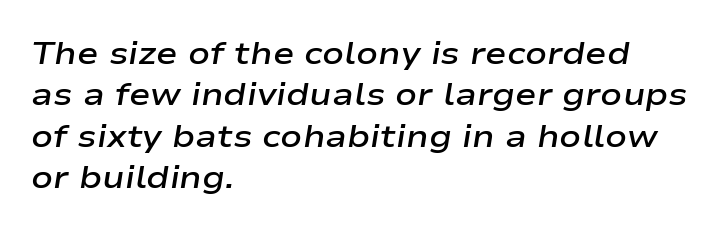
{"italic": "yes", "lean": "right", "slant_degrees": 9, "bold": "semi", "weight": "semibold", "width": "wide", "stroke_contrast": "low", "x_height": "medium", "monospaced": "no", "underline": "no", "align": "left", "line_spacing": "normal", "line_spacing_ratio": 1.29, "letter_spacing": "normal", "letter_spacing_em": 0.0, "glyph_px": 32}
